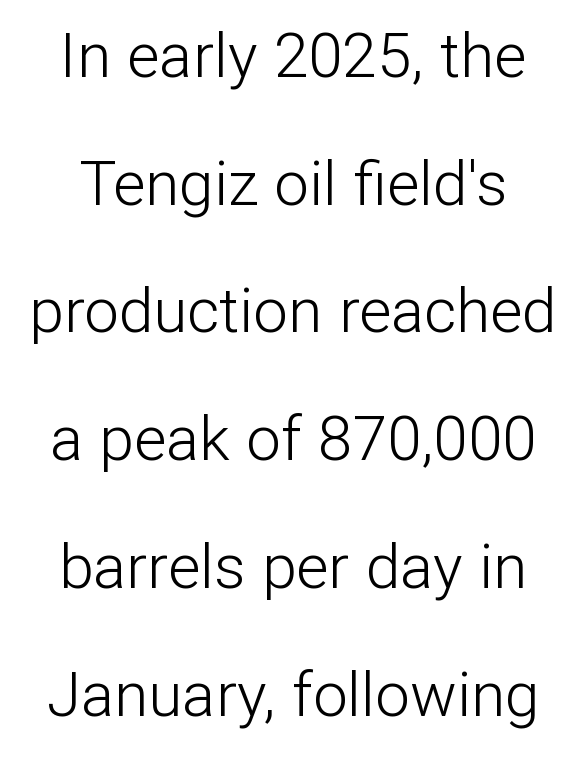
Is this a sans? Yes — the strokes have no serifs. Here the designer chose a conventional face with non-uniform glyph widths. The font sits on the lighter half of the weight spectrum, regular included. This sample is center-justified, so both line endings float freely. The block of text is sparse from top to bottom, with ample space between rows.
